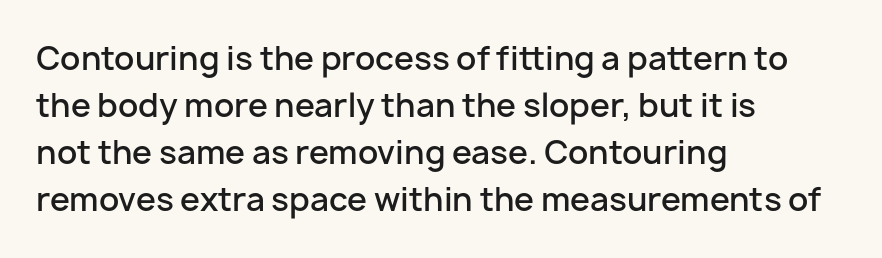
{"serif": "no", "italic": "no", "bold": "semi", "weight": "semibold", "width": "normal", "stroke_contrast": "low", "x_height": "medium", "monospaced": "no", "underline": "no", "align": "left", "line_spacing": "normal", "line_spacing_ratio": 1.47, "letter_spacing": "normal", "letter_spacing_em": 0.0, "glyph_px": 32}
